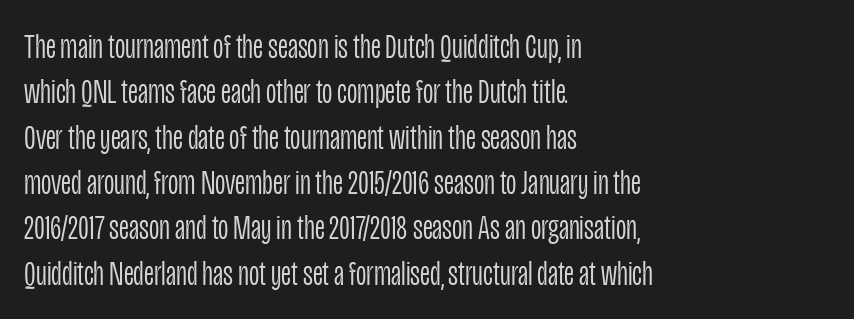
Q: Is the text bold? A: No.
Q: Is the text italic (slanted)? A: No, it is upright.
Q: Is the typeface a serif or a sans-serif typeface? A: Sans-serif.
Q: Is the text underlined? A: No.
Q: How is the paragraph aligned? A: Left-aligned.
Q: Is the spacing between letters normal or unusually wide? A: Normal.
Q: Is the spacing between lines tight, normal or loose? A: Normal.
Q: Width (condensed, normal, or wide)? A: Condensed.
Q: Stroke contrast? A: Low.
Q: x-height? A: Large.
Q: Monospaced? A: No.
